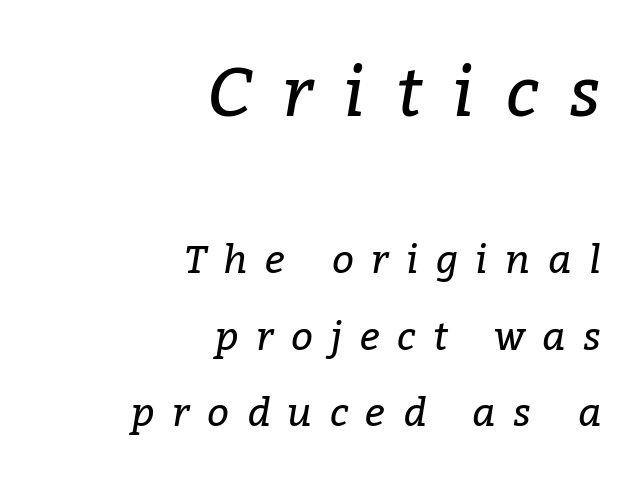
Clear beneath every line of the passage. Students, observe: this is what heavily led, spacious text looks like. If you squint, the top block still reads clearly — it's the larger of the two. What kind of face is this? One with serifs.
